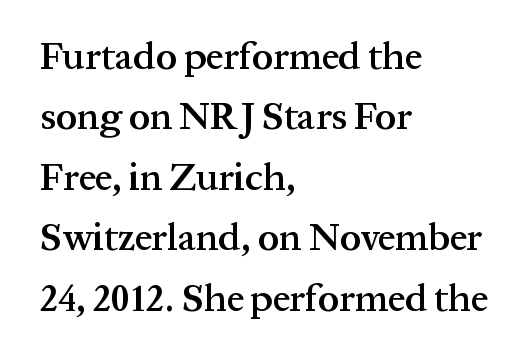
The image shows 38 px semibold serif type, upright; set left-aligned, normal line spacing (1.59x), normal letter spacing, not underlined; medium stroke contrast and a medium x-height.
